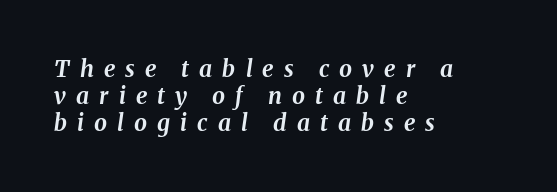
The image shows 23 px bold type, italic (leaning right); set left-aligned, line spacing 1.17x, unusually wide letter spacing (+0.44 em), not underlined.
